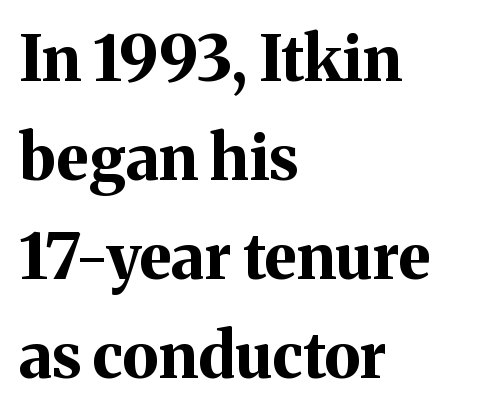
The image shows 63 px bold serif type, upright; set left-aligned, normal line spacing (1.57x), normal letter spacing, not underlined; medium stroke contrast and a medium x-height.
